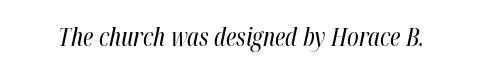
{"italic": "yes", "lean": "right", "slant_degrees": 12, "bold": "no", "underline": "no", "letter_spacing": "normal", "letter_spacing_em": 0.0, "glyph_px": 25}
